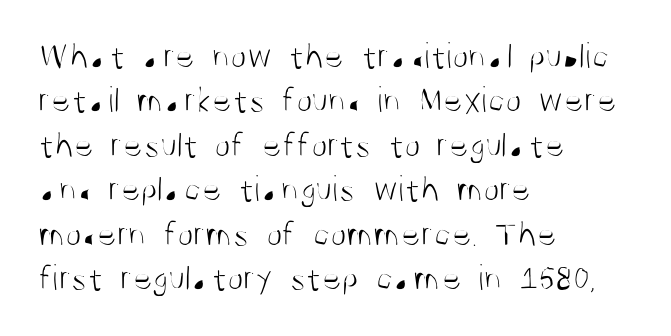
Q: Is the text bold? A: No.
Q: Is the text italic (slanted)? A: No, it is upright.
Q: Is the typeface a serif or a sans-serif typeface? A: Sans-serif.
Q: Is the text underlined? A: No.
Q: How is the paragraph aligned? A: Left-aligned.
Q: Is the spacing between letters normal or unusually wide? A: Normal.
Q: Width (condensed, normal, or wide)? A: Condensed.
Q: Stroke contrast? A: Medium.
Q: x-height? A: Large.
Q: Monospaced? A: No.
